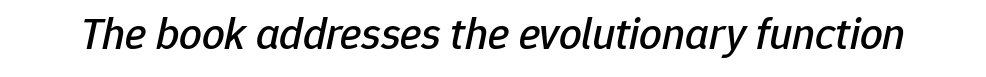
Q: Is the text italic (slanted)? A: Yes, it leans right by about 12 degrees.
Q: Is the text underlined? A: No.
Q: Is the spacing between letters normal or unusually wide? A: Normal.
Q: Width (condensed, normal, or wide)? A: Normal.
Q: Stroke contrast? A: Low.
Q: x-height? A: Medium.
Q: Monospaced? A: No.
